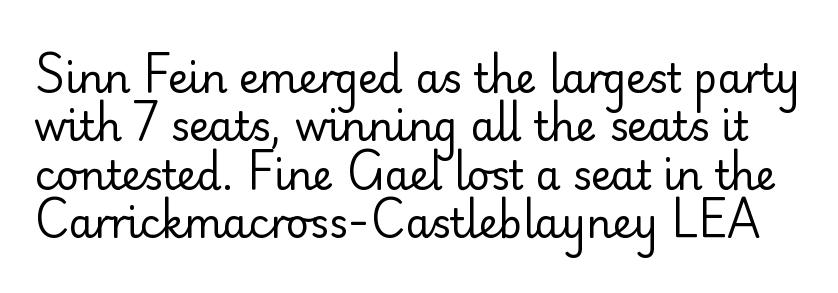
The image shows 40 px regular-weight sans-serif type, upright; set line spacing 1.21x, normal letter spacing, not underlined; low stroke contrast and a small x-height.
